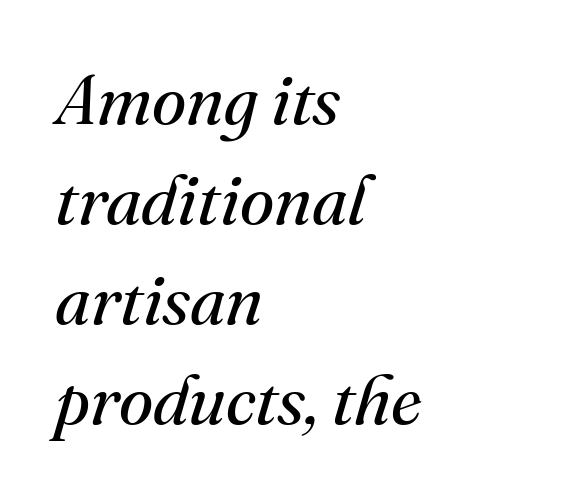
The image shows 70 px regular-weight serif type, italic (leaning right); set left-aligned, normal line spacing (1.43x), normal letter spacing, not underlined; medium stroke contrast and a small x-height.
